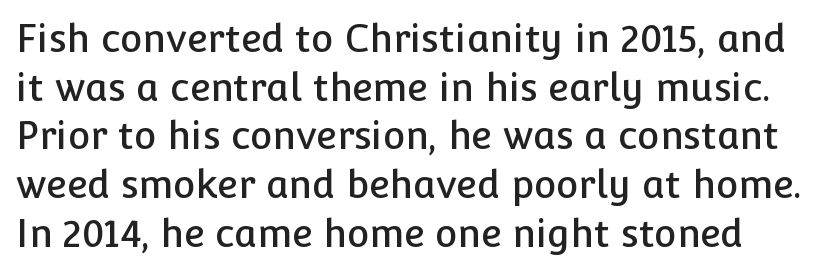
{"serif": "no", "italic": "no", "width": "normal", "stroke_contrast": "low", "x_height": "medium", "monospaced": "no", "underline": "no", "line_spacing": "normal", "line_spacing_ratio": 1.28, "letter_spacing": "normal", "letter_spacing_em": 0.0, "glyph_px": 38}
